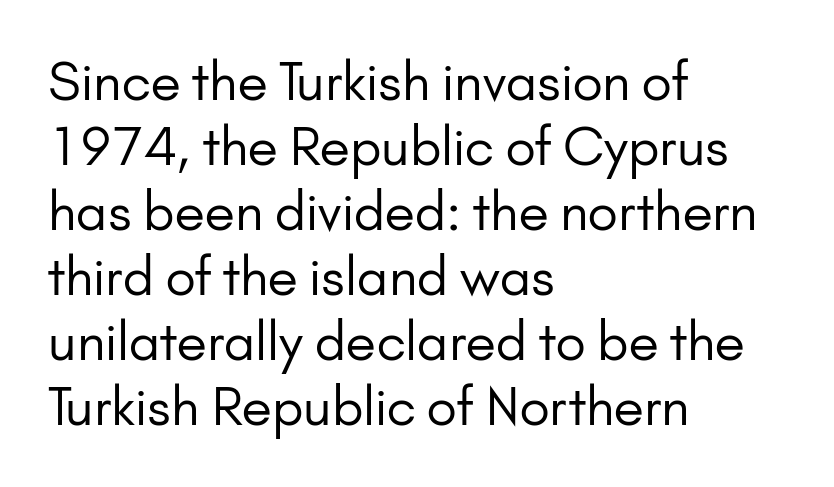
Q: Is the text bold? A: No.
Q: Is the text italic (slanted)? A: No, it is upright.
Q: Is the typeface a serif or a sans-serif typeface? A: Sans-serif.
Q: Is the text underlined? A: No.
Q: How is the paragraph aligned? A: Left-aligned.
Q: Is the spacing between letters normal or unusually wide? A: Normal.
Q: Is the spacing between lines tight, normal or loose? A: Normal.
Q: Width (condensed, normal, or wide)? A: Normal.
Q: Stroke contrast? A: Low.
Q: x-height? A: Small.
Q: Monospaced? A: No.
